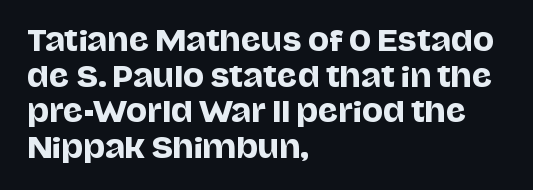
{"serif": "no", "italic": "no", "width": "normal", "stroke_contrast": "low", "x_height": "large", "monospaced": "no", "underline": "no", "align": "left", "line_spacing": "normal", "line_spacing_ratio": 1.27, "letter_spacing": "normal", "letter_spacing_em": 0.0, "glyph_px": 28}
